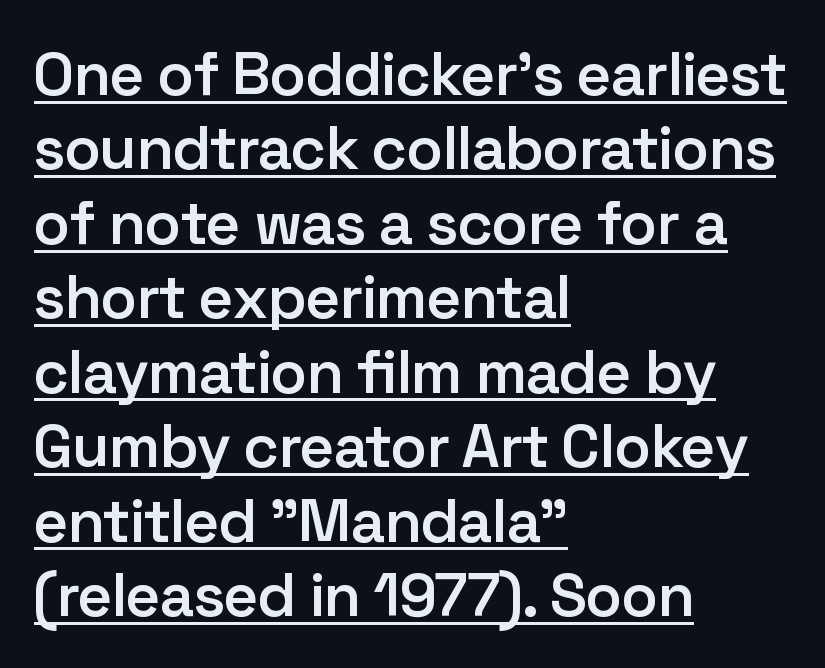
{"serif": "no", "italic": "no", "bold": "semi", "weight": "semibold", "width": "normal", "stroke_contrast": "low", "x_height": "medium", "monospaced": "no", "underline": "yes", "align": "left", "line_spacing_ratio": 1.22, "letter_spacing": "normal", "letter_spacing_em": 0.0, "glyph_px": 61}
